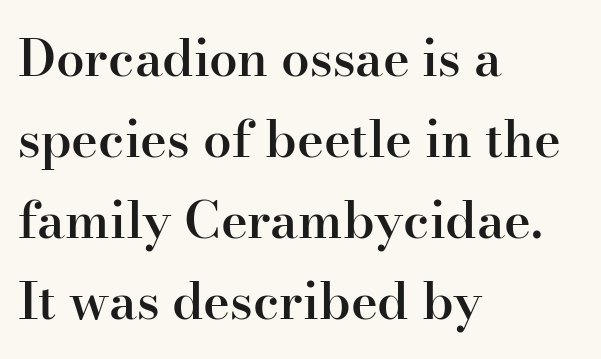
{"serif": "yes", "italic": "no", "bold": "semi", "weight": "semibold", "width": "normal", "stroke_contrast": "high", "x_height": "small", "monospaced": "no", "underline": "no", "align": "left", "line_spacing": "normal", "line_spacing_ratio": 1.59, "letter_spacing": "normal", "letter_spacing_em": 0.0, "glyph_px": 51}
